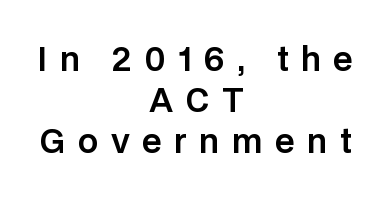
{"serif": "no", "italic": "no", "width": "normal", "stroke_contrast": "low", "x_height": "large", "monospaced": "no", "underline": "no", "align": "center", "line_spacing": "normal", "line_spacing_ratio": 1.28, "letter_spacing": "wide", "letter_spacing_em": 0.39, "glyph_px": 32}
